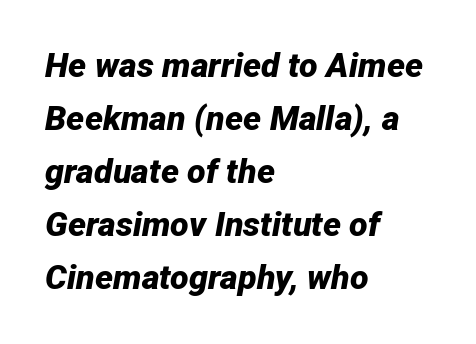
Q: Is the text bold? A: Yes.
Q: Is the text italic (slanted)? A: Yes, it leans right by about 12 degrees.
Q: Is the text underlined? A: No.
Q: How is the paragraph aligned? A: Left-aligned.
Q: Is the spacing between letters normal or unusually wide? A: Normal.
Q: Is the spacing between lines tight, normal or loose? A: Normal.
Q: Width (condensed, normal, or wide)? A: Normal.
Q: Stroke contrast? A: Low.
Q: x-height? A: Medium.
Q: Monospaced? A: No.
